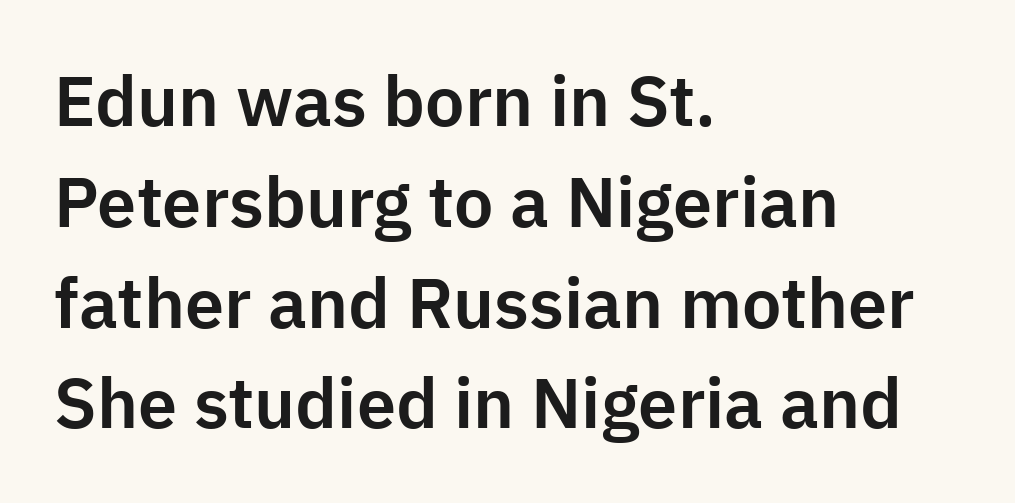
{"serif": "no", "italic": "no", "width": "normal", "stroke_contrast": "low", "x_height": "medium", "monospaced": "no", "underline": "no", "align": "left", "line_spacing": "normal", "line_spacing_ratio": 1.44, "letter_spacing": "normal", "letter_spacing_em": 0.0, "glyph_px": 70}
